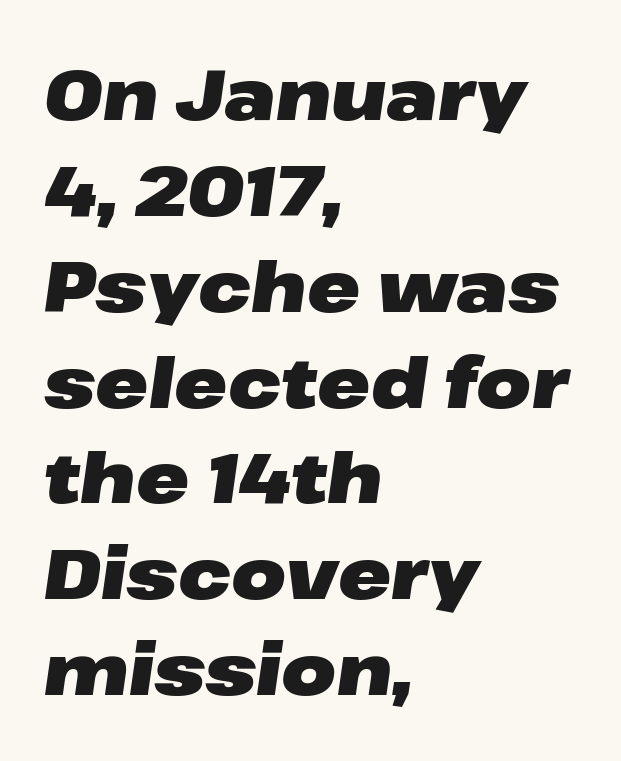
{"italic": "yes", "lean": "right", "slant_degrees": 8, "bold": "yes", "weight": "heavy", "width": "wide", "stroke_contrast": "low", "x_height": "medium", "monospaced": "no", "underline": "no", "align": "left", "line_spacing": "normal", "line_spacing_ratio": 1.35, "letter_spacing": "normal", "letter_spacing_em": 0.0, "glyph_px": 71}
